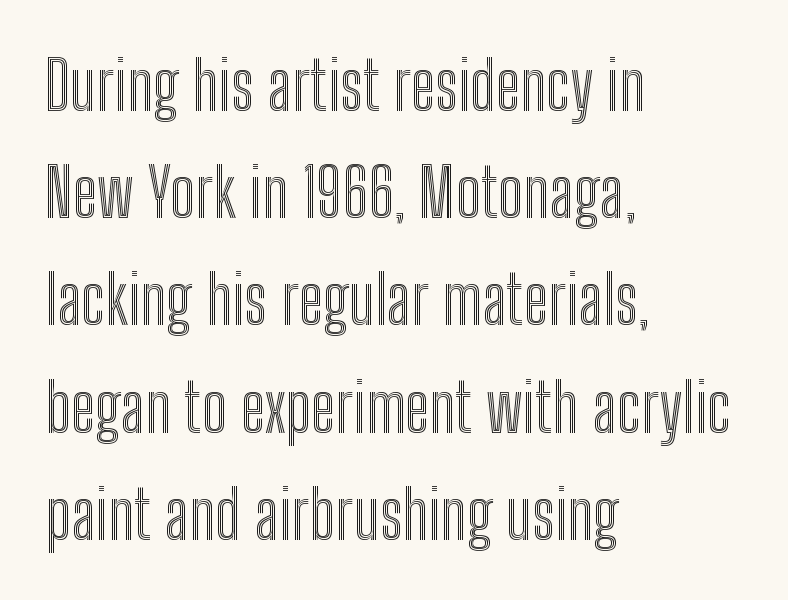
{"italic": "no", "width": "condensed", "x_height": "medium", "monospaced": "no", "underline": "no", "align": "left", "line_spacing": "normal", "line_spacing_ratio": 1.6, "letter_spacing": "normal", "letter_spacing_em": 0.0, "glyph_px": 67}
